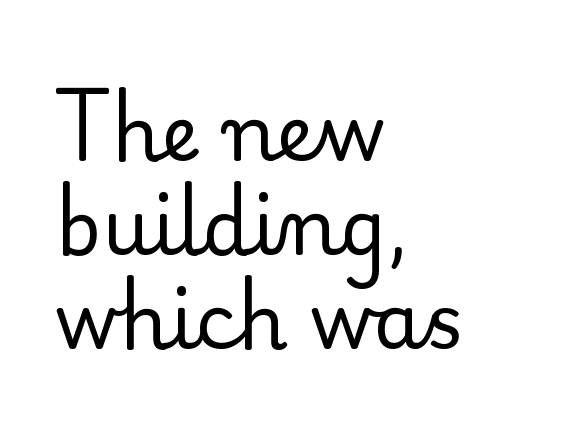
The image shows 77 px regular-weight serif type, upright; set left-aligned, line spacing 1.22x, normal letter spacing, not underlined; low stroke contrast and a small x-height.
